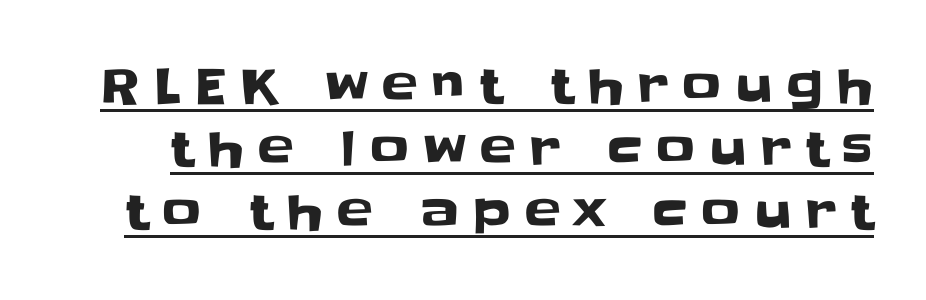
The image shows 48 px sans-serif type, upright; set normal line spacing (1.31x), unusually wide letter spacing (+0.3 em), underlined; low stroke contrast and a large x-height.
